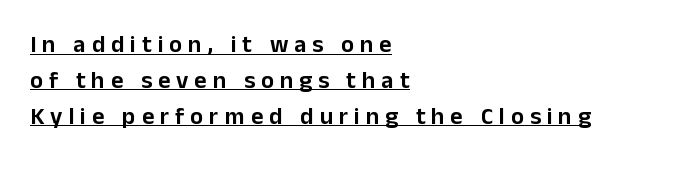
The image shows 24 px text type, upright; set left-aligned, normal line spacing (1.49x), unusually wide letter spacing (+0.25 em), underlined.
